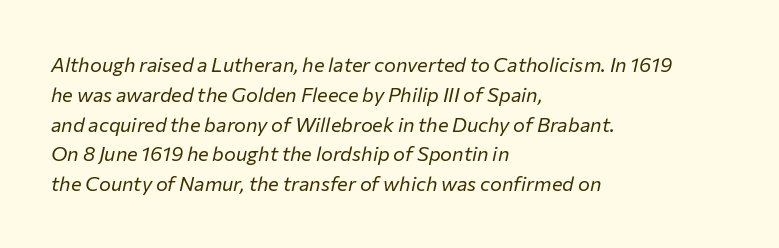
The glyphs look as if they've been sheared to an angle. Type without underlining. These lines keep a tight, regular rhythm from letter to letter. The rendering anchors every line to the left-hand side. Stems and bowls with no extra thickness — not bold. The leading is moderate, giving the passage an even texture.
